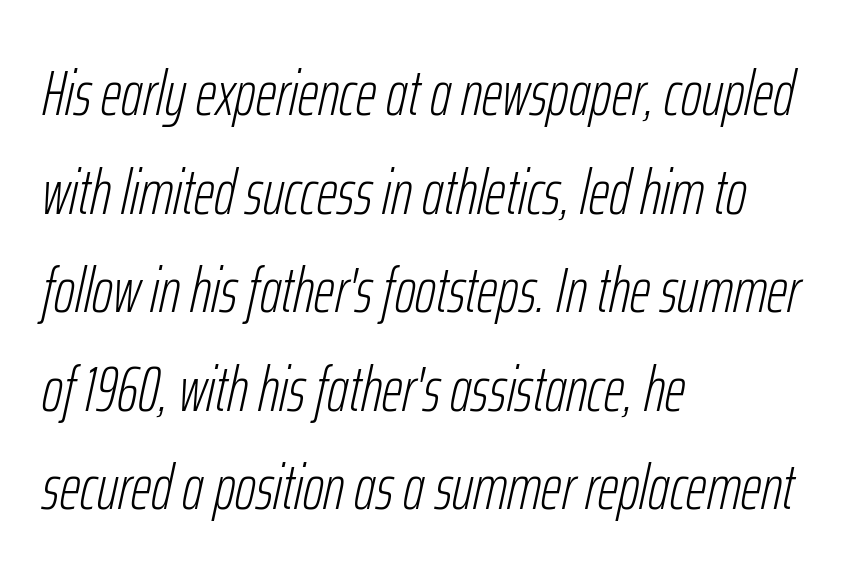
{"italic": "yes", "lean": "right", "slant_degrees": 12, "bold": "no", "weight": "light", "width": "condensed", "stroke_contrast": "low", "x_height": "medium", "monospaced": "no", "underline": "no", "align": "left", "line_spacing": "normal", "line_spacing_ratio": 1.54, "letter_spacing": "normal", "letter_spacing_em": 0.0, "glyph_px": 64}
